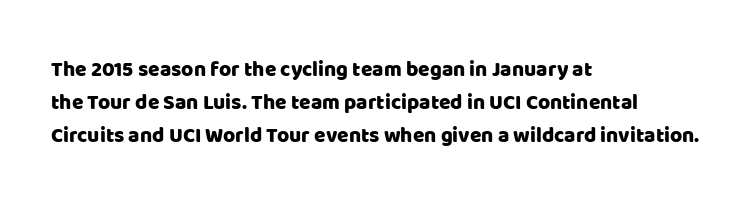
Do the letters lean? They stand straight. You could call the tracking neutral — neither tight nor loose. The passage shown is not underscored anywhere. The ragged edge is on the right, which tells us the setting is flush left. Students, observe: this is what conventionally led text looks like.
